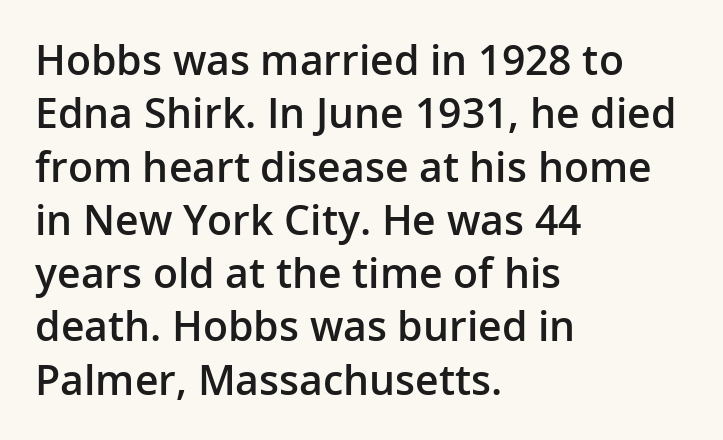
{"serif": "no", "italic": "no", "bold": "semi", "weight": "semibold", "width": "normal", "stroke_contrast": "low", "x_height": "medium", "monospaced": "no", "underline": "no", "align": "left", "line_spacing": "normal", "line_spacing_ratio": 1.3, "letter_spacing": "normal", "letter_spacing_em": 0.0, "glyph_px": 41}
